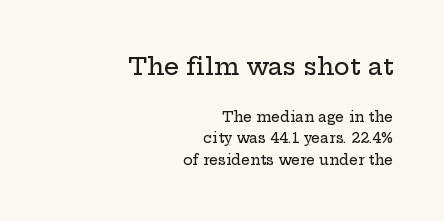
{"italic": "no", "underline": "no", "align": "right", "line_spacing": "normal", "line_spacing_ratio": 1.56, "letter_spacing": "normal", "letter_spacing_em": 0.0, "larger_block": "first", "size_ratio": 1.71, "glyph_px": 24}
